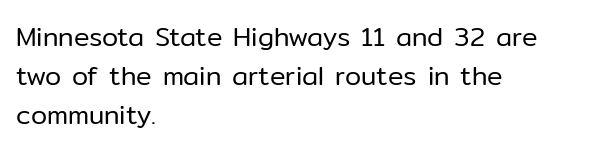
{"italic": "no", "bold": "no", "underline": "no", "align": "left", "line_spacing": "normal", "line_spacing_ratio": 1.5, "letter_spacing": "normal", "letter_spacing_em": 0.0, "glyph_px": 26}
